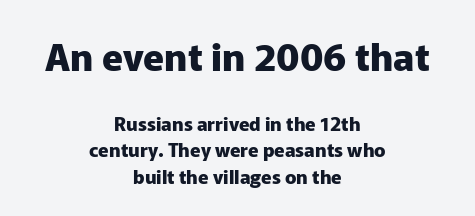
The image shows 38 px heavy sans-serif type, upright; set centered, normal line spacing (1.37x), normal letter spacing, not underlined; the first (top) block is 2.0x larger; low stroke contrast and a medium x-height.
